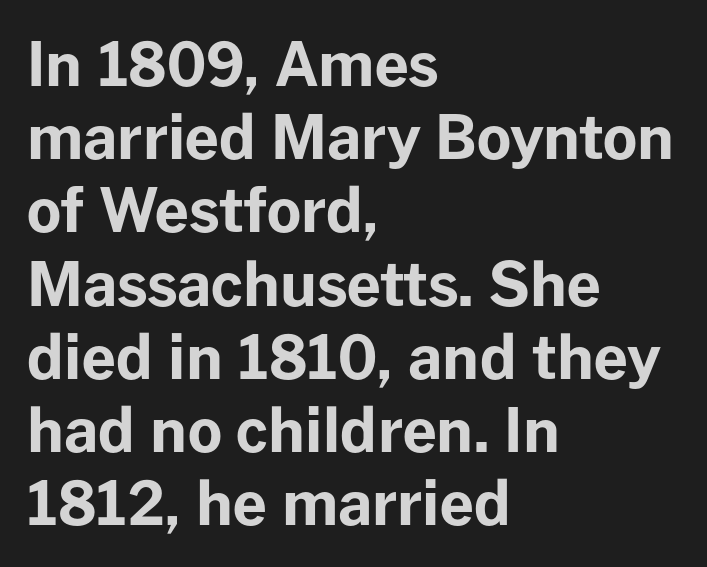
The rendering keeps characters at their native spacing. Check where the strokes stop: nothing finishes them off — pure sans. Layout note: lines flush left. Nobody drew a line under any word here.
